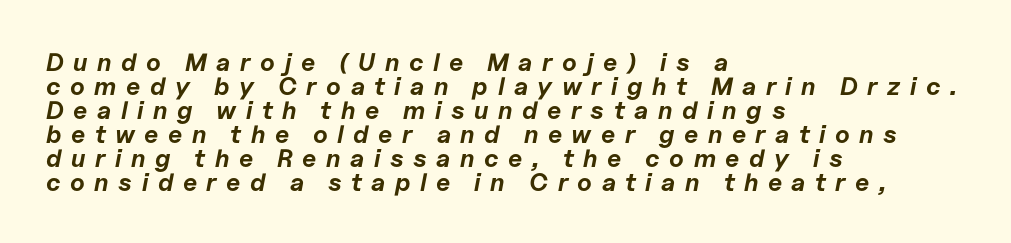
Q: Is the text bold? A: Yes.
Q: Is the text italic (slanted)? A: Yes, it leans right by about 11 degrees.
Q: Is the text underlined? A: No.
Q: How is the paragraph aligned? A: Left-aligned.
Q: Is the spacing between letters normal or unusually wide? A: Unusually wide.
Q: Is the spacing between lines tight, normal or loose? A: Tight.
